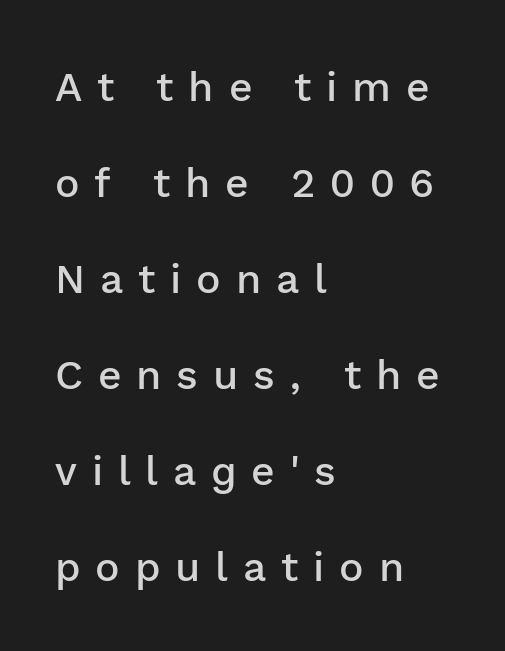
Q: Is the text bold? A: Semi-bold.
Q: Is the text italic (slanted)? A: No, it is upright.
Q: Is the typeface a serif or a sans-serif typeface? A: Sans-serif.
Q: Is the text underlined? A: No.
Q: How is the paragraph aligned? A: Left-aligned.
Q: Is the spacing between letters normal or unusually wide? A: Unusually wide.
Q: Is the spacing between lines tight, normal or loose? A: Loose.
Q: Width (condensed, normal, or wide)? A: Normal.
Q: Stroke contrast? A: Low.
Q: x-height? A: Medium.
Q: Monospaced? A: No.
